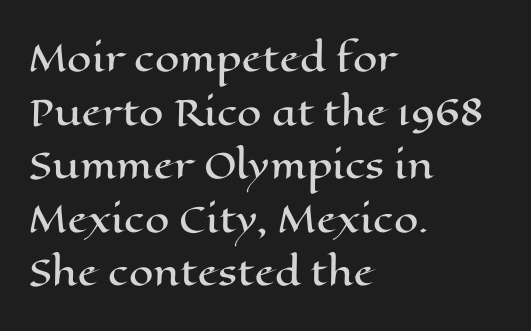
The image shows 35 px wide type, upright; set left-aligned, normal line spacing (1.53x), normal letter spacing, not underlined; high stroke contrast and a medium x-height.
